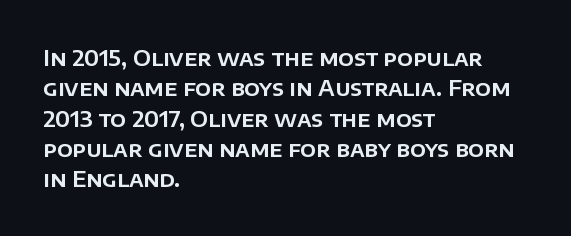
Q: Is the text italic (slanted)? A: No, it is upright.
Q: Is the text underlined? A: No.
Q: How is the paragraph aligned? A: Left-aligned.
Q: Is the spacing between letters normal or unusually wide? A: Normal.
Q: Is the spacing between lines tight, normal or loose? A: Normal.
